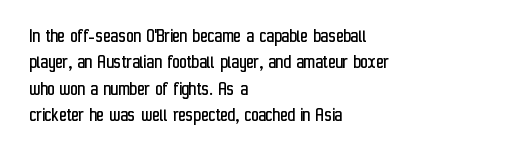
Q: Is the text bold? A: No.
Q: Is the text italic (slanted)? A: No, it is upright.
Q: Is the text underlined? A: No.
Q: How is the paragraph aligned? A: Left-aligned.
Q: Is the spacing between letters normal or unusually wide? A: Normal.
Q: Is the spacing between lines tight, normal or loose? A: Normal.
